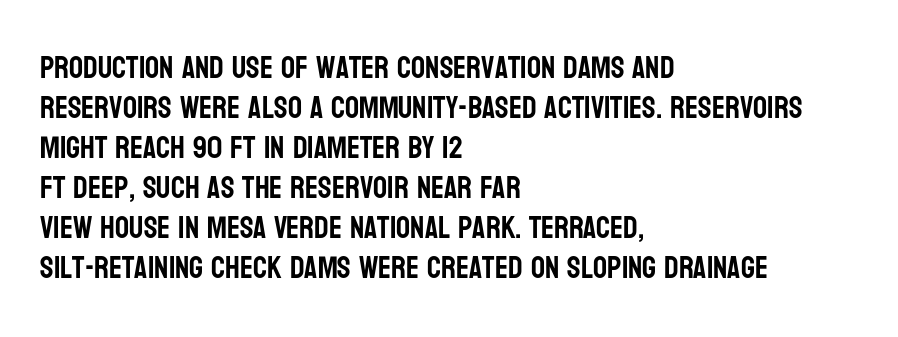
{"serif": "no", "italic": "no", "width": "condensed", "stroke_contrast": "low", "x_height": "large", "monospaced": "no", "underline": "no", "align": "left", "line_spacing": "normal", "line_spacing_ratio": 1.29, "letter_spacing": "normal", "letter_spacing_em": 0.0, "glyph_px": 31}
